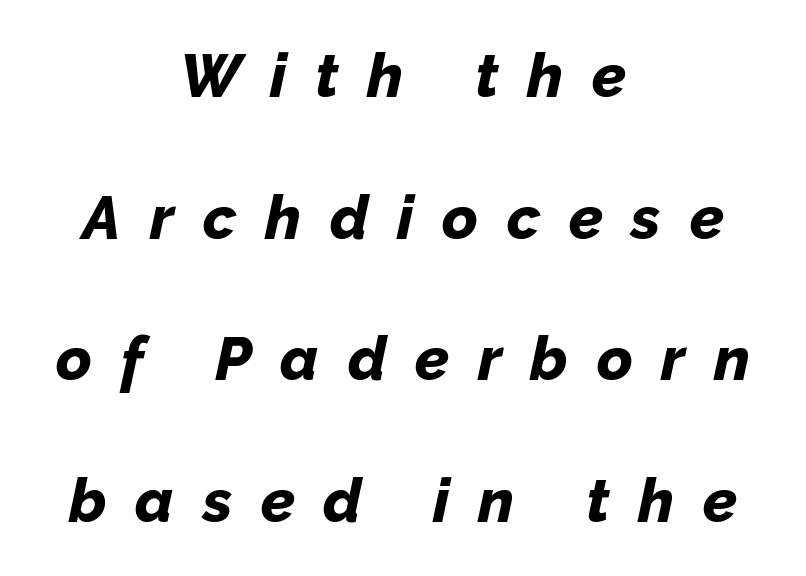
{"italic": "yes", "lean": "right", "slant_degrees": 12, "bold": "yes", "weight": "bold", "width": "normal", "stroke_contrast": "low", "x_height": "medium", "monospaced": "no", "underline": "no", "align": "center", "line_spacing": "loose", "line_spacing_ratio": 2.32, "letter_spacing": "wide", "letter_spacing_em": 0.47, "glyph_px": 61}
